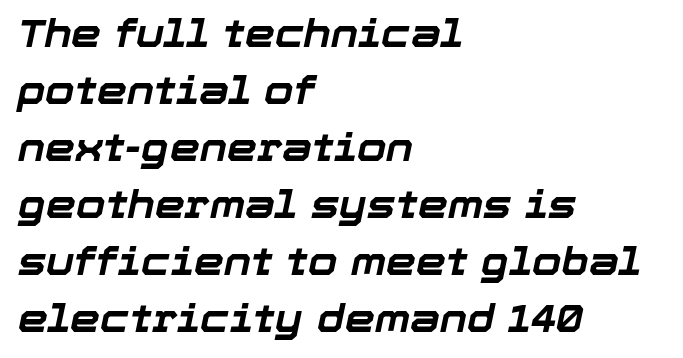
Is this a fixed-width face? No — the glyphs have proportional, varying widths. The typography opts for an oblique posture over an upright one. Underlining? Definitely not there. Compared with a centered layout, this one pins lines to the left instead. Compared with an ordinary text face, these strokes are far heavier — a full bold.
